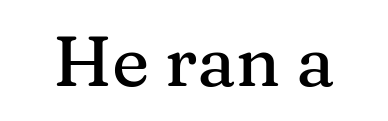
Each letter's strokes conclude with small projecting serifs. You could not count columns in this text — the font is proportionally spaced. Unmarked baselines from the first word to the last. The typography opts for an upright posture over an oblique one. How are the letters spaced? Ordinarily, with no added tracking.
